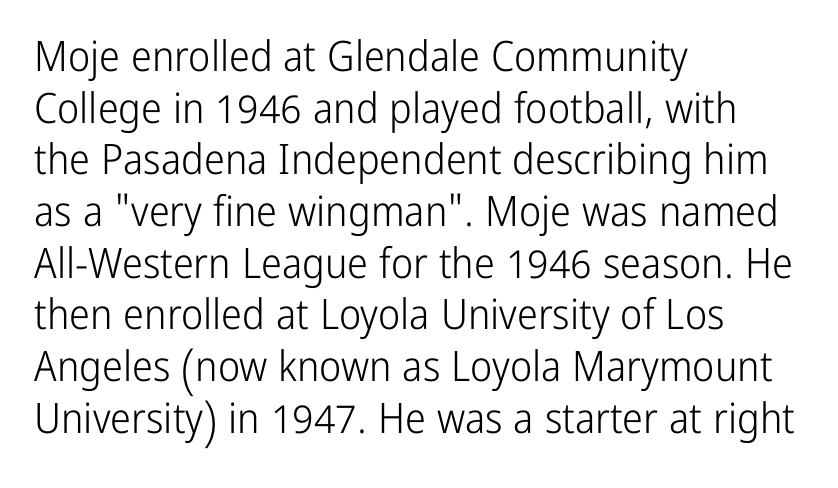
Where is the straight margin? On the left. Letters rest on an invisible, unmarked baseline. Serifs: no, the terminals of the letterforms are clean. The font sits on the lighter half of the weight spectrum, regular included. Vertical strokes here are truly vertical. Between one letter and the next there's only the usual sliver of space.
